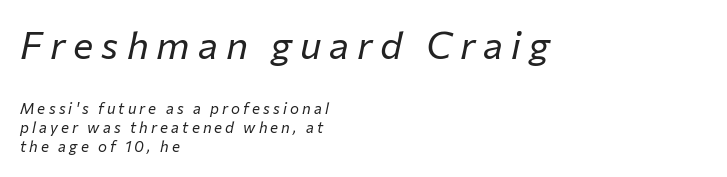
Q: Is the text bold? A: No.
Q: Is the text italic (slanted)? A: Yes, it leans right by about 12 degrees.
Q: Is the text underlined? A: No.
Q: How is the paragraph aligned? A: Left-aligned.
Q: Is the spacing between letters normal or unusually wide? A: Unusually wide.
Q: Is the spacing between lines tight, normal or loose? A: Normal.
Q: Which block of text is set in a larger size, the first (top) or the second (bottom)? A: The first (top) one.
Q: Width (condensed, normal, or wide)? A: Normal.
Q: Stroke contrast? A: Low.
Q: x-height? A: Medium.
Q: Monospaced? A: No.
